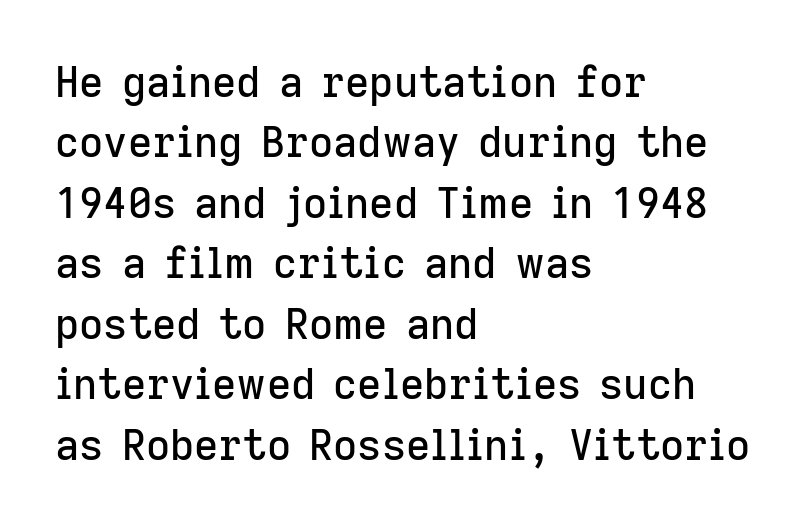
{"serif": "no", "italic": "no", "width": "normal", "stroke_contrast": "low", "x_height": "medium", "monospaced": "no", "underline": "no", "align": "left", "line_spacing": "normal", "line_spacing_ratio": 1.44, "letter_spacing": "normal", "letter_spacing_em": 0.0, "glyph_px": 42}
